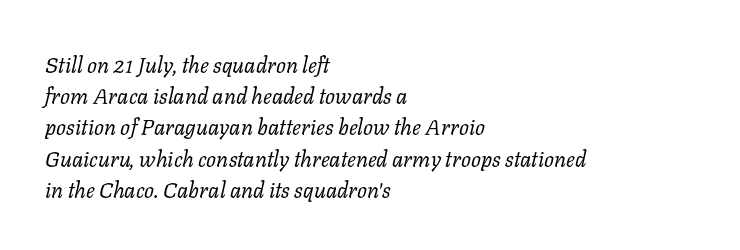
{"italic": "yes", "lean": "right", "slant_degrees": 11, "bold": "no", "underline": "no", "align": "left", "line_spacing": "normal", "line_spacing_ratio": 1.42, "letter_spacing": "normal", "letter_spacing_em": 0.0, "glyph_px": 22}
